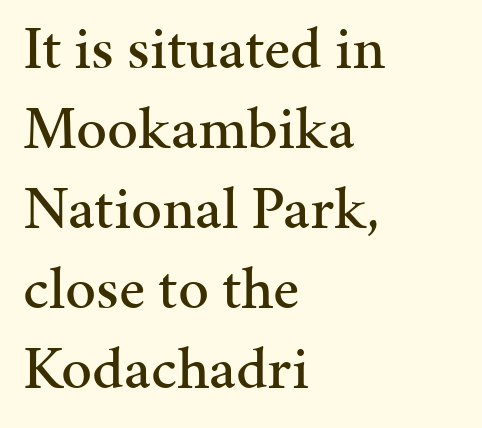
Q: Is the text italic (slanted)? A: No, it is upright.
Q: Is the typeface a serif or a sans-serif typeface? A: Serif.
Q: Is the text underlined? A: No.
Q: How is the paragraph aligned? A: Left-aligned.
Q: Is the spacing between letters normal or unusually wide? A: Normal.
Q: Is the spacing between lines tight, normal or loose? A: Normal.
Q: Width (condensed, normal, or wide)? A: Normal.
Q: Stroke contrast? A: Medium.
Q: x-height? A: Medium.
Q: Monospaced? A: No.
